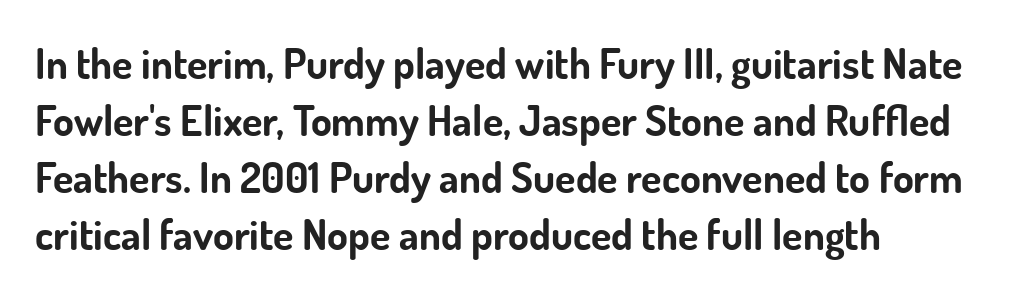
{"serif": "no", "italic": "no", "bold": "yes", "weight": "bold", "width": "normal", "stroke_contrast": "low", "x_height": "small", "monospaced": "no", "underline": "no", "align": "left", "line_spacing": "normal", "line_spacing_ratio": 1.36, "letter_spacing": "normal", "letter_spacing_em": 0.0, "glyph_px": 42}
